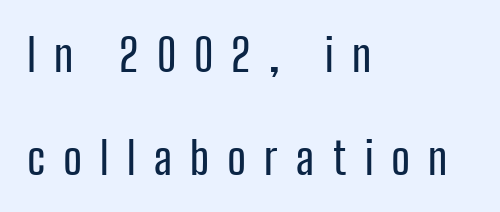
The image shows 45 px condensed sans-serif type, upright; set left-aligned, loose line spacing (2.28x), unusually wide letter spacing (+0.4 em), not underlined; low stroke contrast and a medium x-height.
